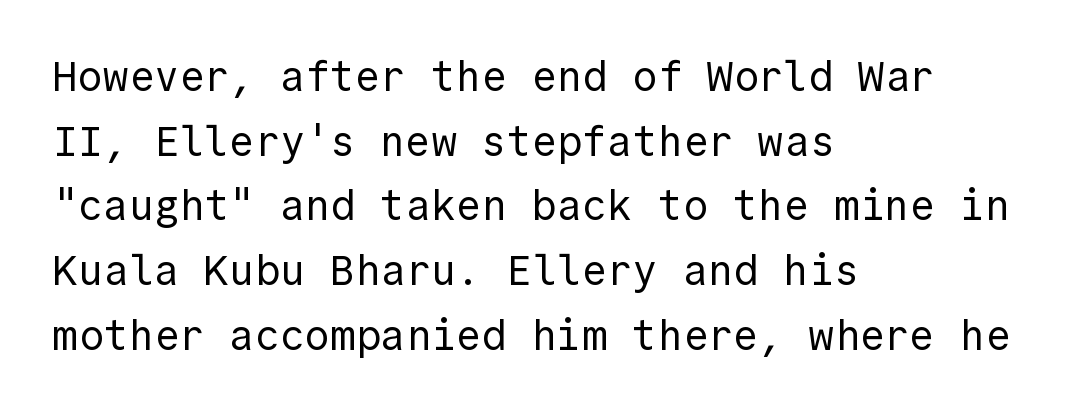
The rows are spaced the way most documents space them. This sample uses plain, unmodified letter spacing. Every row of glyphs begins at an identical x-position on the left. Descender tails drop into unmarked territory.
